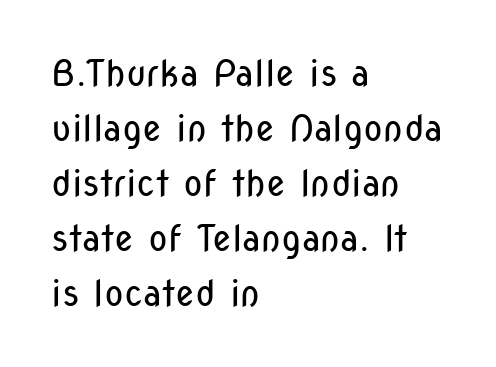
{"serif": "no", "italic": "no", "bold": "no", "weight": "regular", "width": "condensed", "stroke_contrast": "low", "x_height": "medium", "monospaced": "no", "underline": "no", "align": "left", "line_spacing": "normal", "line_spacing_ratio": 1.53, "letter_spacing": "normal", "letter_spacing_em": 0.0, "glyph_px": 36}
